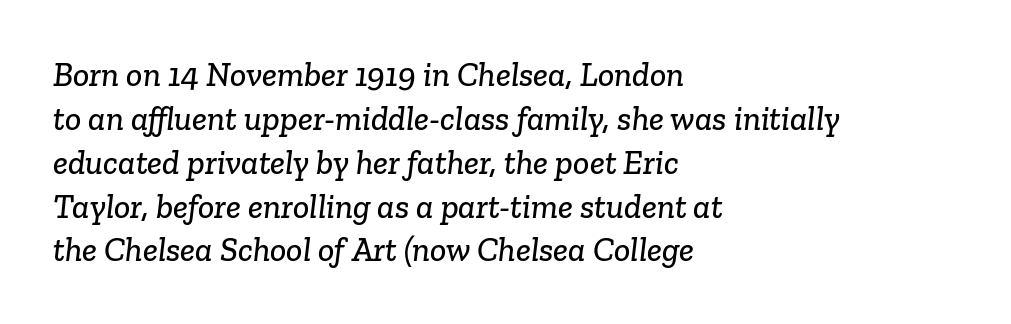
The image shows 34 px serif type; set left-aligned, normal line spacing (1.29x), normal letter spacing, not underlined; low stroke contrast and a medium x-height.
